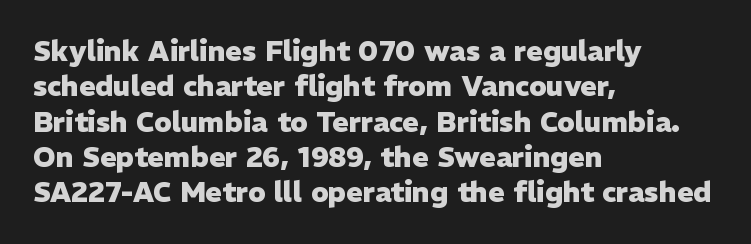
Q: Is the text bold? A: Yes.
Q: Is the text italic (slanted)? A: No, it is upright.
Q: Is the typeface a serif or a sans-serif typeface? A: Sans-serif.
Q: Is the text underlined? A: No.
Q: How is the paragraph aligned? A: Left-aligned.
Q: Is the spacing between letters normal or unusually wide? A: Normal.
Q: Is the spacing between lines tight, normal or loose? A: Normal.
Q: Width (condensed, normal, or wide)? A: Normal.
Q: Stroke contrast? A: Low.
Q: x-height? A: Medium.
Q: Monospaced? A: No.
